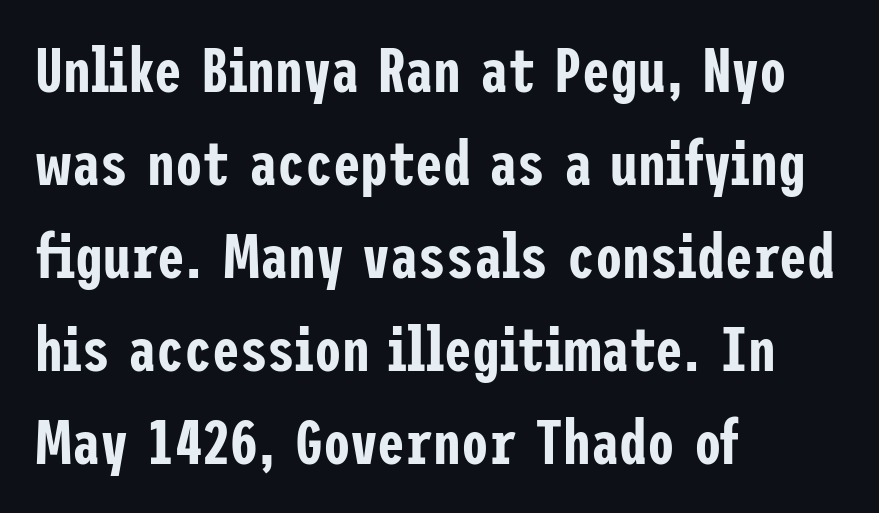
The image shows 62 px condensed sans-serif type, upright; set left-aligned, normal line spacing (1.5x), normal letter spacing, not underlined; low stroke contrast and a medium x-height.
